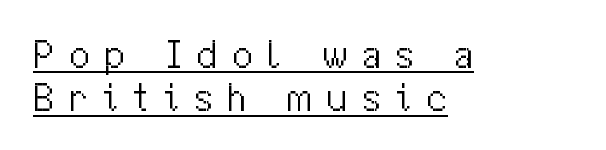
{"serif": "no", "italic": "no", "bold": "no", "weight": "light", "width": "normal", "stroke_contrast": "medium", "x_height": "medium", "monospaced": "no", "underline": "yes", "align": "left", "line_spacing": "tight", "line_spacing_ratio": 1.11, "letter_spacing": "wide", "letter_spacing_em": 0.35, "glyph_px": 39}
